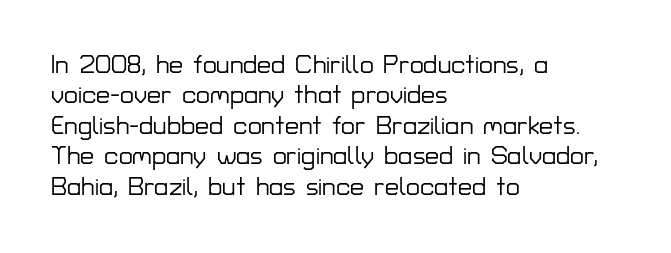
Q: Is the text italic (slanted)? A: No, it is upright.
Q: Is the text underlined? A: No.
Q: How is the paragraph aligned? A: Left-aligned.
Q: Is the spacing between letters normal or unusually wide? A: Normal.
